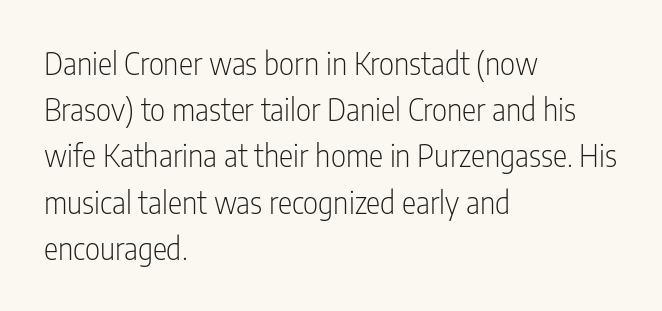
{"serif": "no", "italic": "no", "bold": "no", "weight": "light", "width": "condensed", "stroke_contrast": "low", "x_height": "medium", "monospaced": "no", "underline": "no", "align": "left", "line_spacing": "normal", "line_spacing_ratio": 1.54, "letter_spacing": "normal", "letter_spacing_em": 0.0, "glyph_px": 30}
